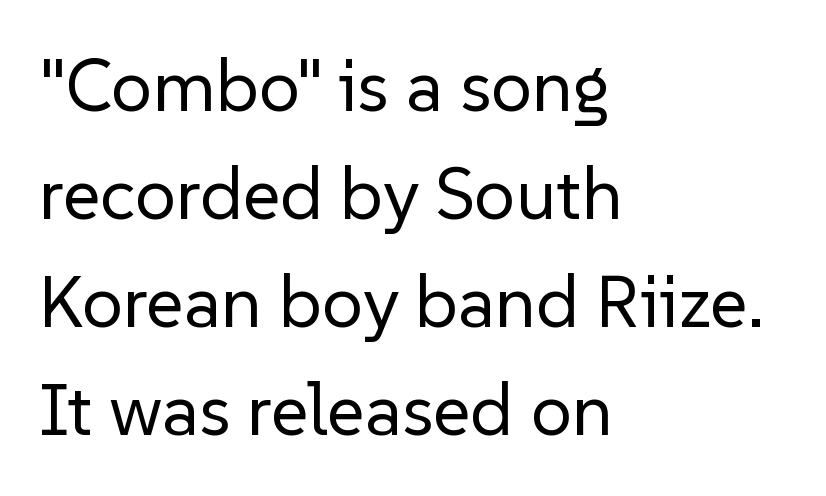
The image shows 73 px regular-weight sans-serif type, upright; set left-aligned, normal line spacing (1.48x), normal letter spacing, not underlined; low stroke contrast and a medium x-height.
